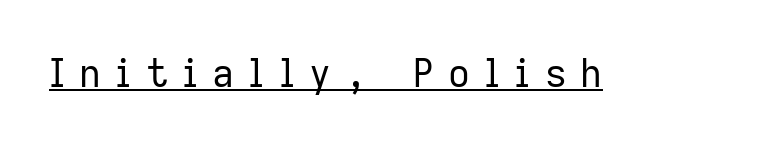
The image shows 38 px regular-weight sans-serif type, upright; set unusually wide letter spacing (+0.37 em), underlined; low stroke contrast and a medium x-height.
